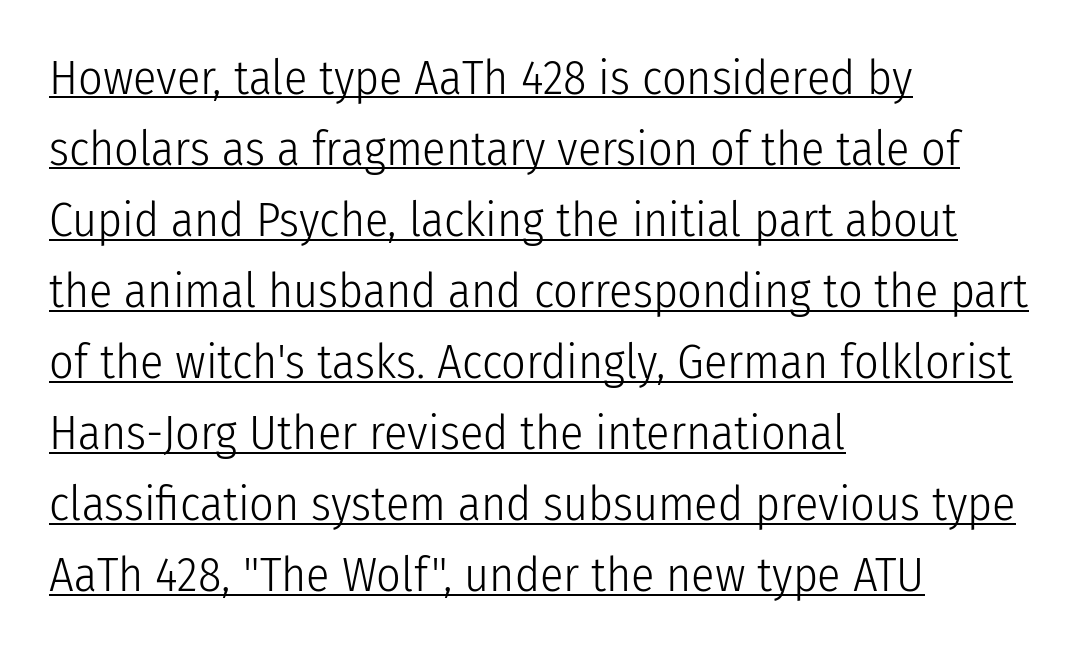
Q: Is the text bold? A: No.
Q: Is the text italic (slanted)? A: No, it is upright.
Q: Is the typeface a serif or a sans-serif typeface? A: Sans-serif.
Q: Is the text underlined? A: Yes.
Q: How is the paragraph aligned? A: Left-aligned.
Q: Is the spacing between letters normal or unusually wide? A: Normal.
Q: Is the spacing between lines tight, normal or loose? A: Normal.
Q: Width (condensed, normal, or wide)? A: Condensed.
Q: Stroke contrast? A: Low.
Q: x-height? A: Medium.
Q: Monospaced? A: No.
